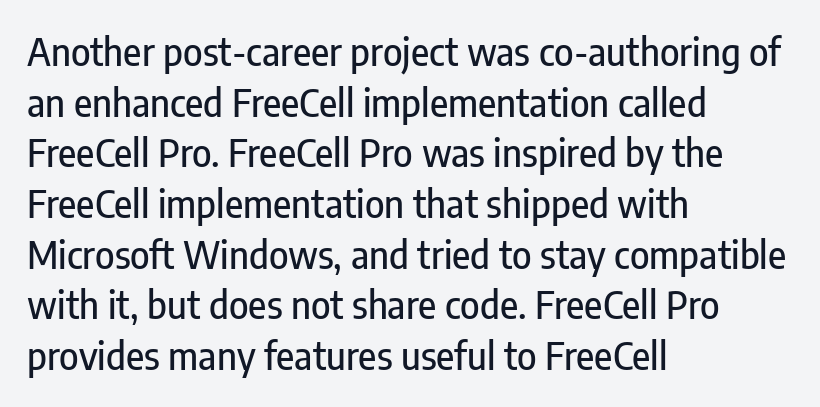
The image shows 37 px condensed sans-serif type, upright; set left-aligned, normal line spacing (1.37x), normal letter spacing, not underlined; low stroke contrast and a medium x-height.
